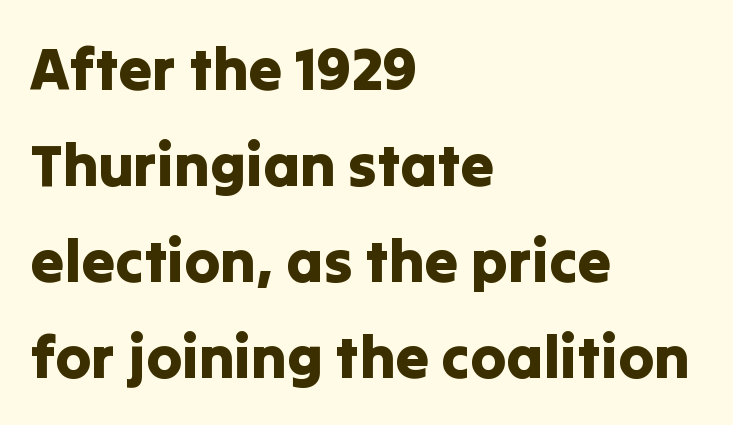
Q: Is the text italic (slanted)? A: No, it is upright.
Q: Is the typeface a serif or a sans-serif typeface? A: Sans-serif.
Q: Is the text underlined? A: No.
Q: How is the paragraph aligned? A: Left-aligned.
Q: Is the spacing between letters normal or unusually wide? A: Normal.
Q: Is the spacing between lines tight, normal or loose? A: Normal.
Q: Width (condensed, normal, or wide)? A: Normal.
Q: Stroke contrast? A: Low.
Q: x-height? A: Medium.
Q: Monospaced? A: No.
